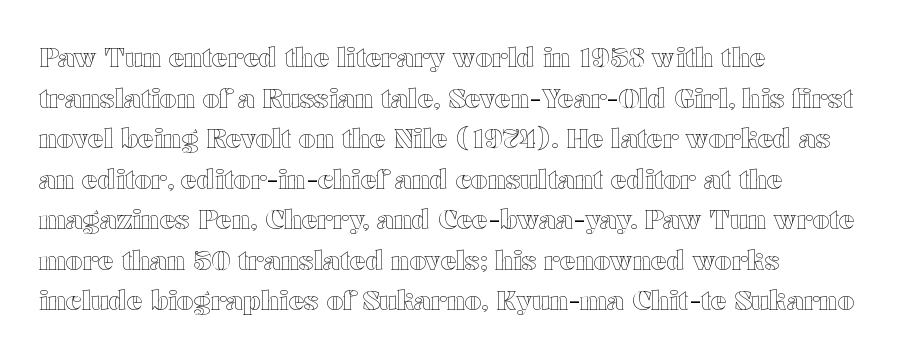
{"italic": "no", "underline": "no", "align": "left", "line_spacing": "normal", "line_spacing_ratio": 1.56, "letter_spacing": "normal", "letter_spacing_em": 0.0, "glyph_px": 26}
